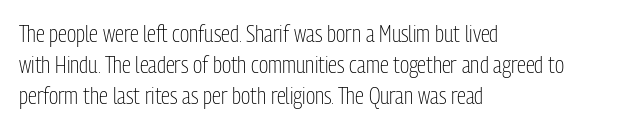
{"italic": "no", "bold": "no", "underline": "no", "align": "left", "line_spacing": "normal", "line_spacing_ratio": 1.34, "letter_spacing": "normal", "letter_spacing_em": 0.0, "glyph_px": 23}
